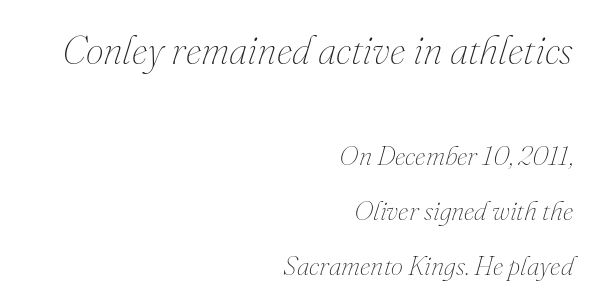
Q: Is the text bold? A: No.
Q: Is the text italic (slanted)? A: Yes, it leans right by about 16 degrees.
Q: Is the text underlined? A: No.
Q: How is the paragraph aligned? A: Right-aligned.
Q: Is the spacing between letters normal or unusually wide? A: Normal.
Q: Is the spacing between lines tight, normal or loose? A: Loose.
Q: Which block of text is set in a larger size, the first (top) or the second (bottom)? A: The first (top) one.
Q: Width (condensed, normal, or wide)? A: Normal.
Q: Stroke contrast? A: Medium.
Q: x-height? A: Small.
Q: Monospaced? A: No.
